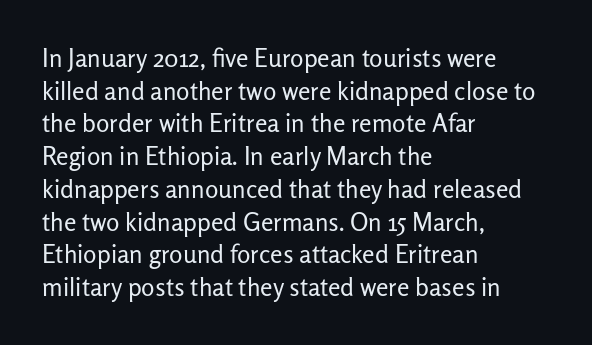
What's the leading like? Ordinary, nothing unusual. The passage shown has conventional tracking throughout. The typography opts for an upright posture over an oblique one. The passage is arranged the way most books set body copy — flush left.
